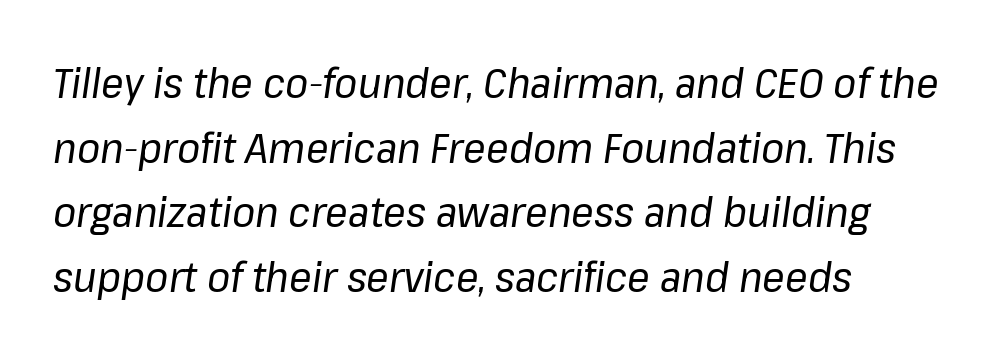
Q: Is the text bold? A: No.
Q: Is the text italic (slanted)? A: Yes, it leans right by about 8 degrees.
Q: Is the text underlined? A: No.
Q: How is the paragraph aligned? A: Left-aligned.
Q: Is the spacing between letters normal or unusually wide? A: Normal.
Q: Is the spacing between lines tight, normal or loose? A: Normal.
Q: Width (condensed, normal, or wide)? A: Normal.
Q: Stroke contrast? A: Low.
Q: x-height? A: Medium.
Q: Monospaced? A: No.
